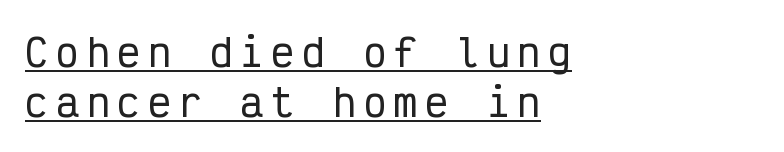
{"serif": "no", "italic": "no", "width": "condensed", "stroke_contrast": "low", "x_height": "medium", "monospaced": "yes", "underline": "yes", "align": "left", "line_spacing": "normal", "line_spacing_ratio": 1.31, "letter_spacing": "wide", "letter_spacing_em": 0.21, "glyph_px": 38}
